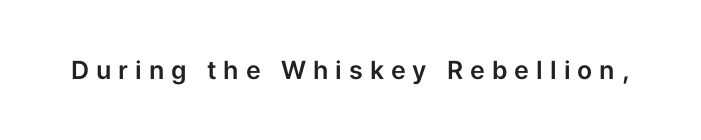
{"italic": "no", "underline": "no", "letter_spacing": "wide", "letter_spacing_em": 0.28, "glyph_px": 25}
